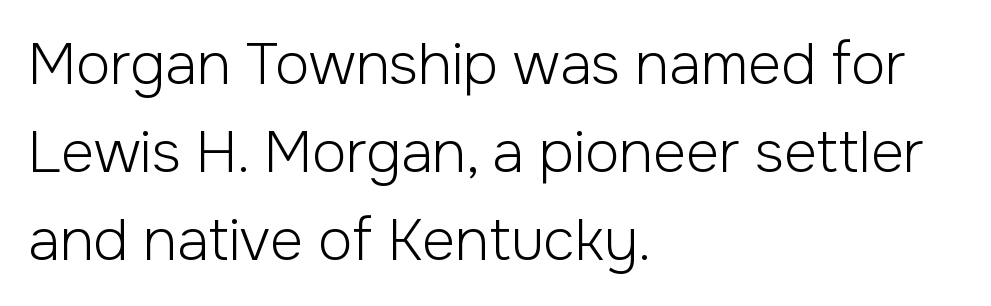
The designer left line spacing at the default. The weight tops out at a normal text grade. Looks like regular typesetting: each glyph gets only the width it needs. Caption: standard tracking, unaltered.
